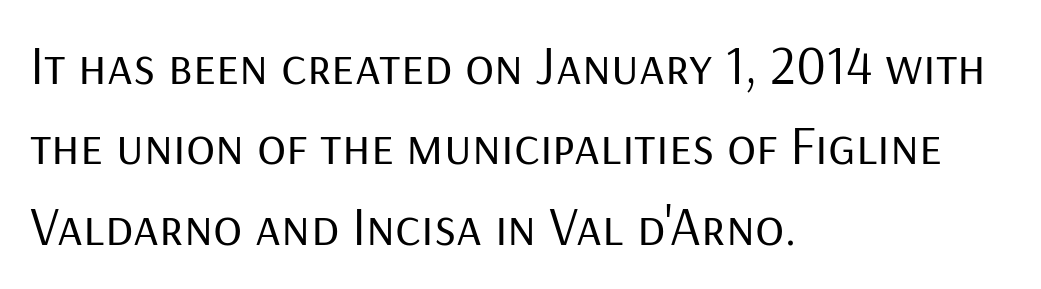
The image shows 54 px regular-weight sans-serif type, upright; set left-aligned, normal line spacing (1.49x), normal letter spacing, not underlined; low stroke contrast and a medium x-height.
